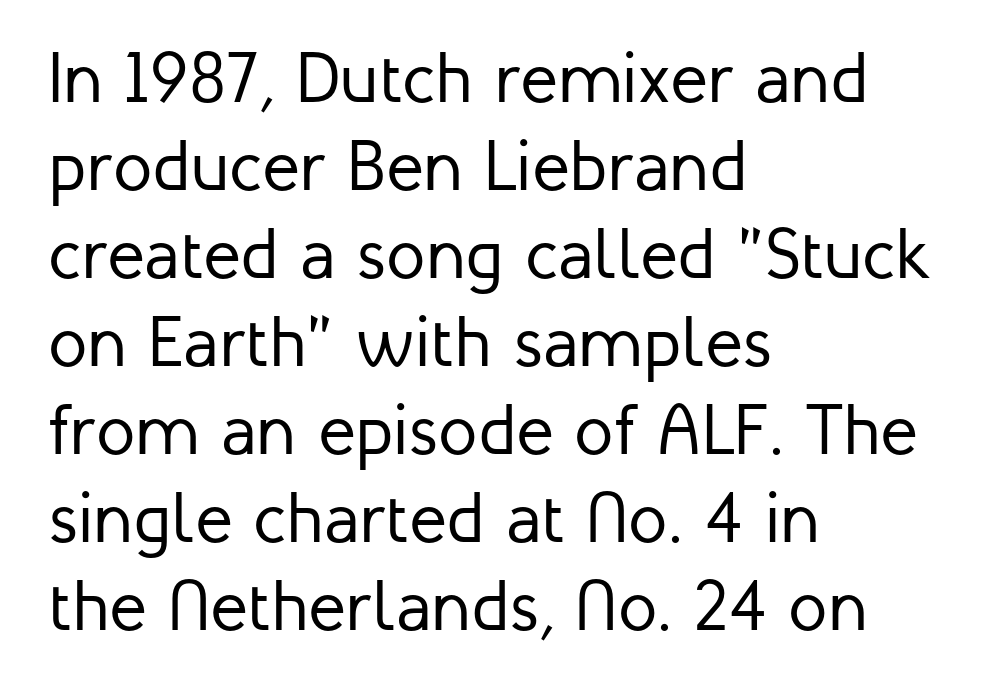
Q: Is the text bold? A: No.
Q: Is the text italic (slanted)? A: No, it is upright.
Q: Is the typeface a serif or a sans-serif typeface? A: Sans-serif.
Q: Is the text underlined? A: No.
Q: How is the paragraph aligned? A: Left-aligned.
Q: Is the spacing between letters normal or unusually wide? A: Normal.
Q: Width (condensed, normal, or wide)? A: Normal.
Q: Stroke contrast? A: Low.
Q: x-height? A: Medium.
Q: Monospaced? A: No.
